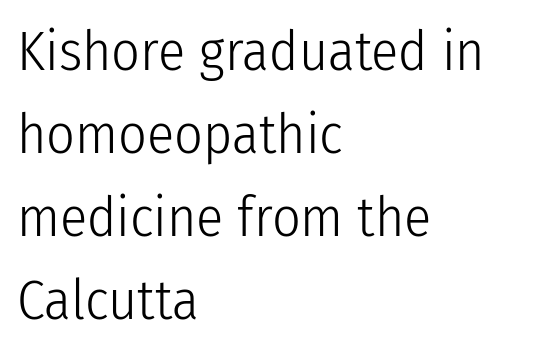
Q: Is the text bold? A: No.
Q: Is the text italic (slanted)? A: No, it is upright.
Q: Is the typeface a serif or a sans-serif typeface? A: Sans-serif.
Q: Is the text underlined? A: No.
Q: How is the paragraph aligned? A: Left-aligned.
Q: Is the spacing between letters normal or unusually wide? A: Normal.
Q: Is the spacing between lines tight, normal or loose? A: Normal.
Q: Width (condensed, normal, or wide)? A: Condensed.
Q: Stroke contrast? A: Low.
Q: x-height? A: Medium.
Q: Monospaced? A: No.
